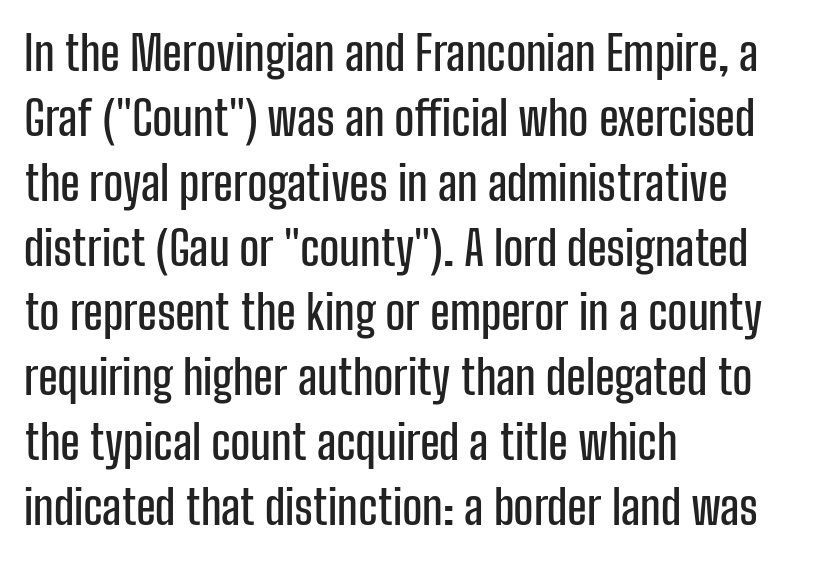
{"serif": "no", "italic": "no", "width": "condensed", "stroke_contrast": "low", "x_height": "medium", "monospaced": "no", "underline": "no", "align": "left", "line_spacing": "normal", "line_spacing_ratio": 1.38, "letter_spacing": "normal", "letter_spacing_em": 0.0, "glyph_px": 47}
